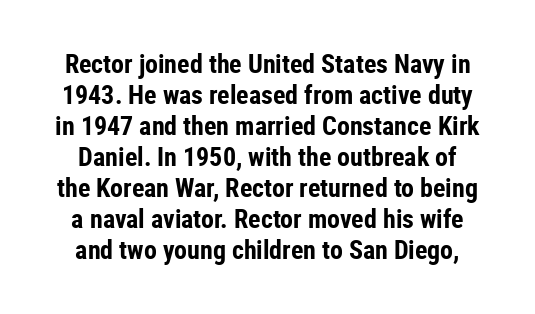
The image shows 26 px bold type, upright; set line spacing 1.19x, normal letter spacing, not underlined.
